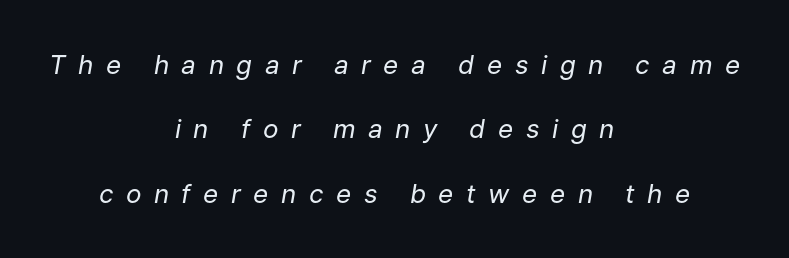
Q: Is the text bold? A: No.
Q: Is the text italic (slanted)? A: Yes, it leans right by about 9 degrees.
Q: Is the text underlined? A: No.
Q: How is the paragraph aligned? A: Centered.
Q: Is the spacing between letters normal or unusually wide? A: Unusually wide.
Q: Is the spacing between lines tight, normal or loose? A: Loose.
